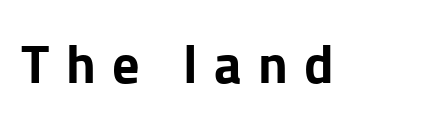
Q: Is the text bold? A: Yes.
Q: Is the text italic (slanted)? A: No, it is upright.
Q: Is the typeface a serif or a sans-serif typeface? A: Sans-serif.
Q: Is the text underlined? A: No.
Q: Is the spacing between letters normal or unusually wide? A: Unusually wide.
Q: Width (condensed, normal, or wide)? A: Normal.
Q: Stroke contrast? A: Low.
Q: x-height? A: Medium.
Q: Monospaced? A: No.
